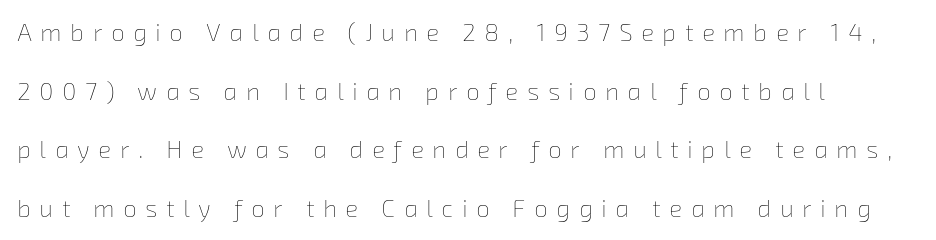
The image shows 24 px text type; set left-aligned, loose line spacing (2.44x), unusually wide letter spacing (+0.37 em), not underlined.
